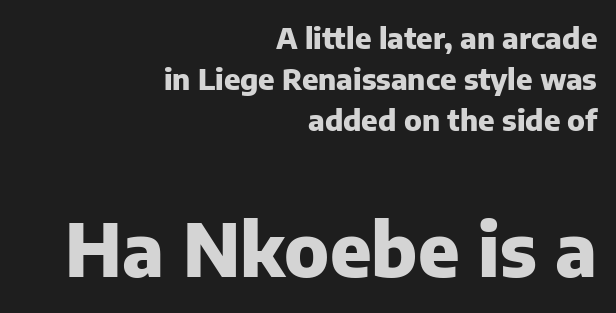
The image shows 73 px heavy sans-serif type, upright; set right-aligned, normal line spacing (1.42x), normal letter spacing, not underlined; the second (bottom) block is 2.52x larger; low stroke contrast and a medium x-height.
